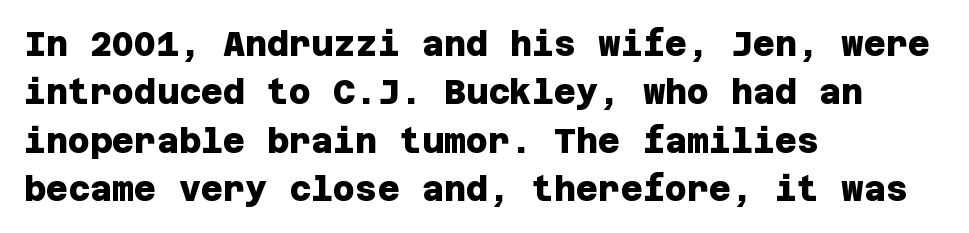
Q: Is the text bold? A: Yes.
Q: Is the typeface a serif or a sans-serif typeface? A: Sans-serif.
Q: Is the text underlined? A: No.
Q: How is the paragraph aligned? A: Left-aligned.
Q: Is the spacing between letters normal or unusually wide? A: Normal.
Q: Is the spacing between lines tight, normal or loose? A: Normal.
Q: Width (condensed, normal, or wide)? A: Normal.
Q: Stroke contrast? A: Low.
Q: x-height? A: Large.
